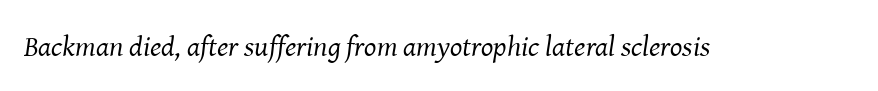
{"serif": "yes", "italic": "yes", "lean": "right", "slant_degrees": 8, "bold": "no", "weight": "regular", "width": "normal", "stroke_contrast": "medium", "x_height": "medium", "monospaced": "no", "underline": "no", "letter_spacing": "normal", "letter_spacing_em": 0.0, "glyph_px": 29}
